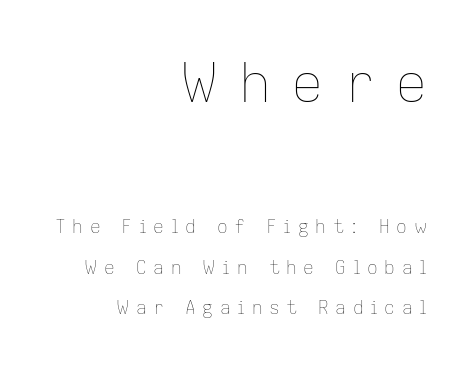
The image shows 54 px thin type, upright; set right-aligned, loose line spacing (2.27x), unusually wide letter spacing (+0.36 em), not underlined; the first (top) block is 3.0x larger; low stroke contrast and a medium x-height.
